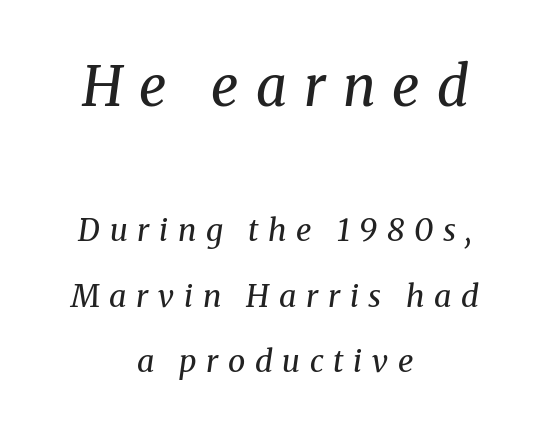
{"serif": "yes", "italic": "yes", "lean": "right", "slant_degrees": 8, "bold": "no", "weight": "regular", "width": "normal", "stroke_contrast": "medium", "x_height": "medium", "monospaced": "no", "underline": "no", "align": "center", "line_spacing": "loose", "line_spacing_ratio": 2.1, "letter_spacing": "wide", "letter_spacing_em": 0.31, "larger_block": "first", "size_ratio": 1.77, "glyph_px": 55}
